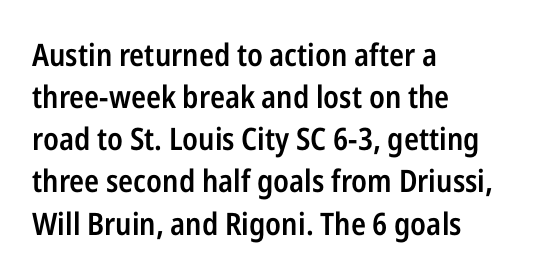
The image shows 31 px semibold, condensed sans-serif type, upright; set left-aligned, normal line spacing (1.36x), normal letter spacing, not underlined; low stroke contrast and a medium x-height.
